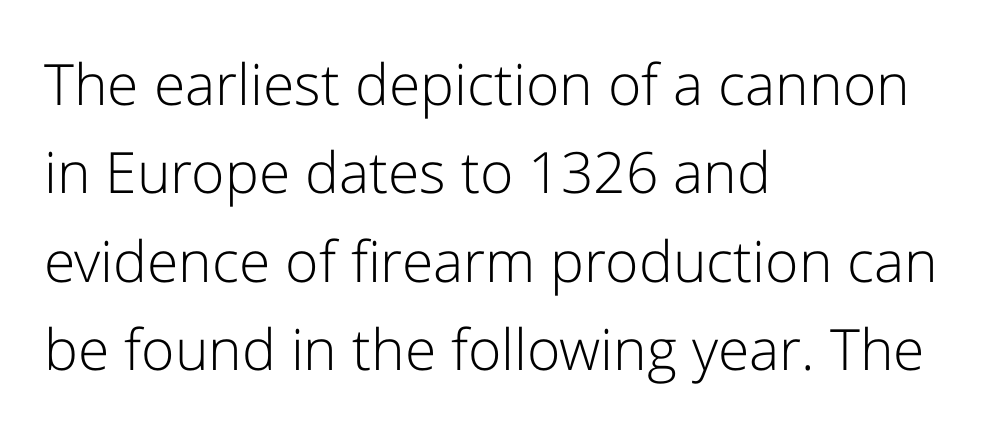
This block has exactly the height ordinary leading produces. Proportional: the letters do not fall into vertical columns. Check the space under the baseline: it is left empty. Honestly, the letter spacing is just normal — you wouldn't notice it. The rendering anchors every line to the left-hand side.
